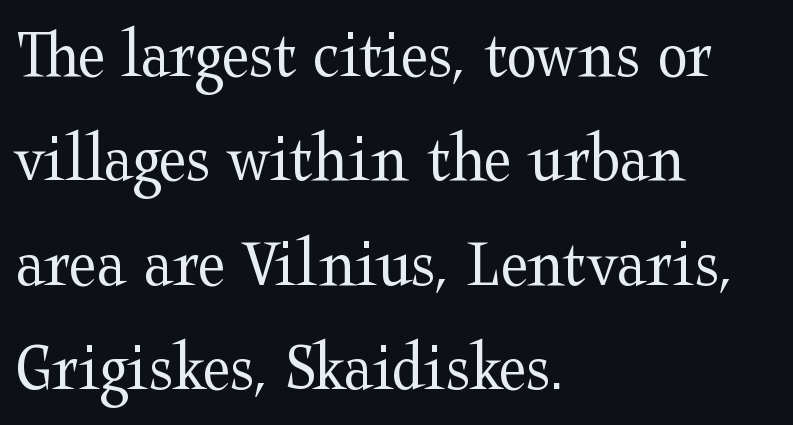
The image shows 70 px regular-weight, wide serif type, upright; set left-aligned, normal line spacing (1.49x), normal letter spacing, not underlined; medium stroke contrast and a medium x-height.
